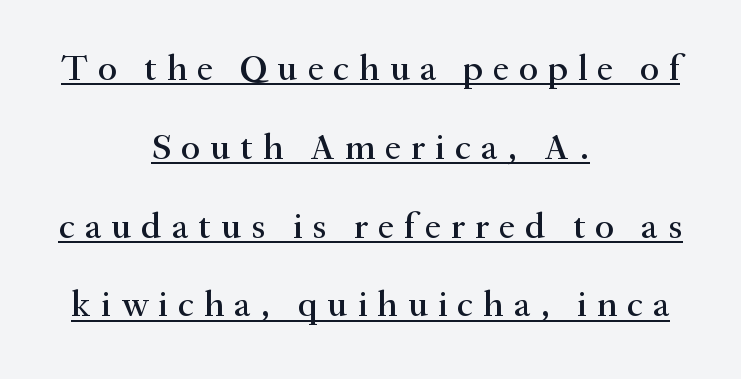
Students, observe: this is what heavily led, spacious text looks like. The face used here is seriffed, in the tradition of book romans. Note the varied advance widths — an 'i' is clearly narrower than an 'm'. Students, note that the glyphs here are deliberately spaced far apart. Posture: vertical.
